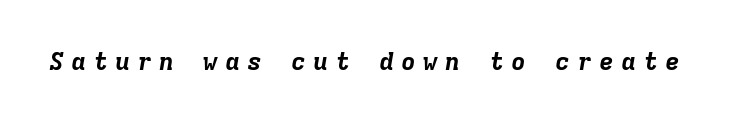
Words appear elongated and porous because spacing is wide. The font's italic variant was chosen for this text. The passage shown is not underscored anywhere. Each glyph is drawn with heavy, bold strokes.
